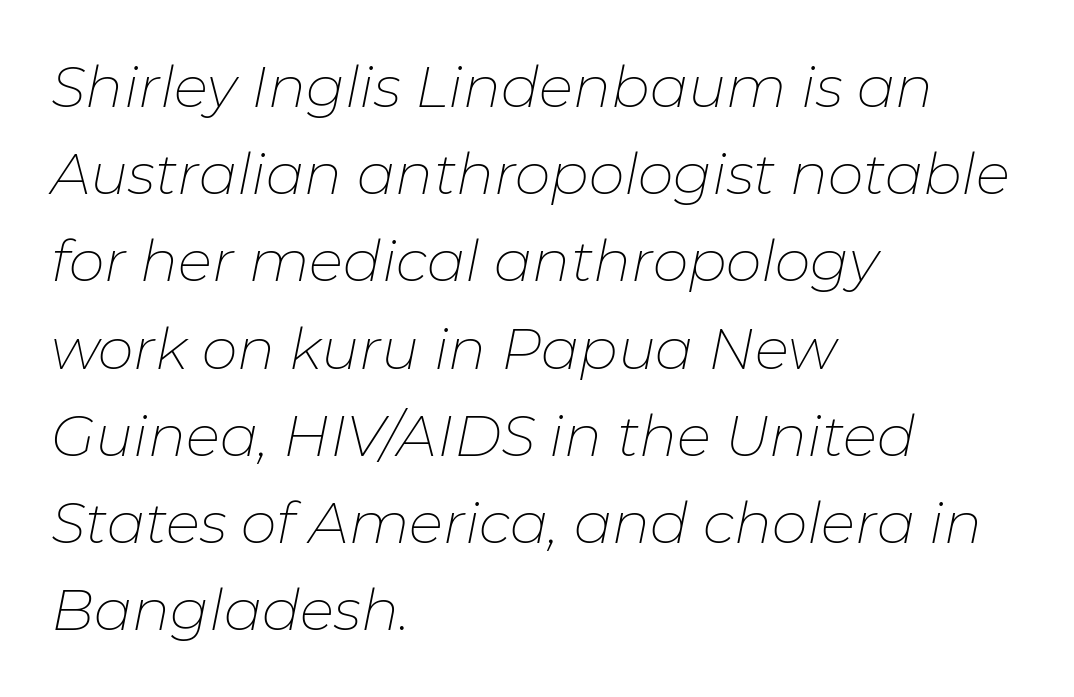
The image shows 57 px thin type, italic (leaning right); set left-aligned, normal line spacing (1.53x), normal letter spacing, not underlined; low stroke contrast and a medium x-height.
